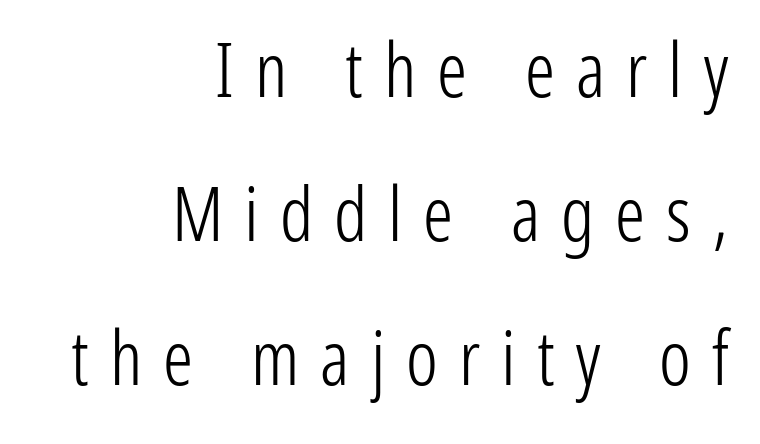
The image shows 75 px light, condensed sans-serif type, upright; set right-aligned, loose line spacing (1.92x), unusually wide letter spacing (+0.28 em), not underlined; low stroke contrast and a medium x-height.
